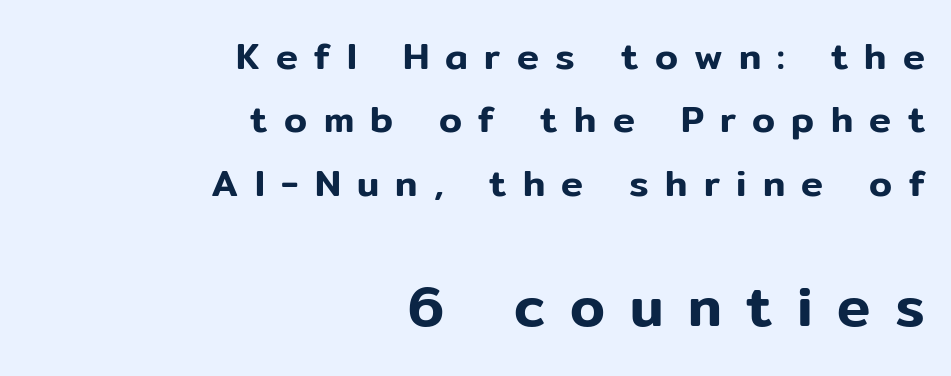
{"serif": "no", "italic": "no", "width": "normal", "stroke_contrast": "low", "x_height": "medium", "monospaced": "no", "underline": "no", "align": "right", "line_spacing_ratio": 1.71, "letter_spacing": "wide", "letter_spacing_em": 0.44, "larger_block": "second", "size_ratio": 1.51, "glyph_px": 56}
